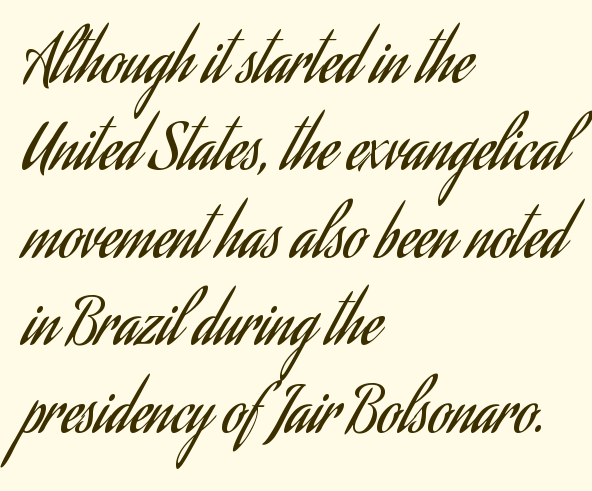
{"serif": "no", "bold": "no", "weight": "regular", "width": "condensed", "stroke_contrast": "low", "x_height": "small", "monospaced": "no", "underline": "no", "align": "left", "line_spacing": "normal", "line_spacing_ratio": 1.41, "letter_spacing": "normal", "letter_spacing_em": 0.0, "glyph_px": 62}
